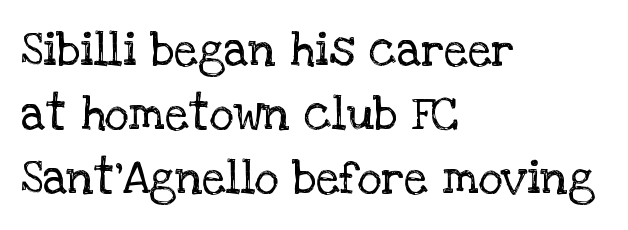
Q: Is the text bold? A: No.
Q: Is the text italic (slanted)? A: No, it is upright.
Q: Is the typeface a serif or a sans-serif typeface? A: Serif.
Q: Is the text underlined? A: No.
Q: How is the paragraph aligned? A: Left-aligned.
Q: Is the spacing between letters normal or unusually wide? A: Normal.
Q: Is the spacing between lines tight, normal or loose? A: Normal.
Q: Width (condensed, normal, or wide)? A: Normal.
Q: Stroke contrast? A: Low.
Q: x-height? A: Large.
Q: Monospaced? A: No.
